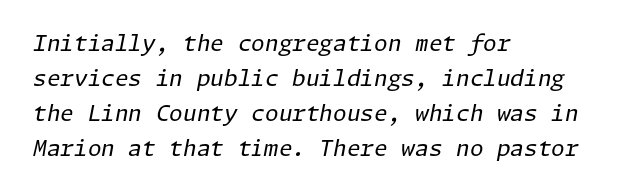
Q: Is the text bold? A: No.
Q: Is the text italic (slanted)? A: Yes, it leans right by about 11 degrees.
Q: Is the text underlined? A: No.
Q: How is the paragraph aligned? A: Left-aligned.
Q: Is the spacing between letters normal or unusually wide? A: Normal.
Q: Is the spacing between lines tight, normal or loose? A: Normal.
